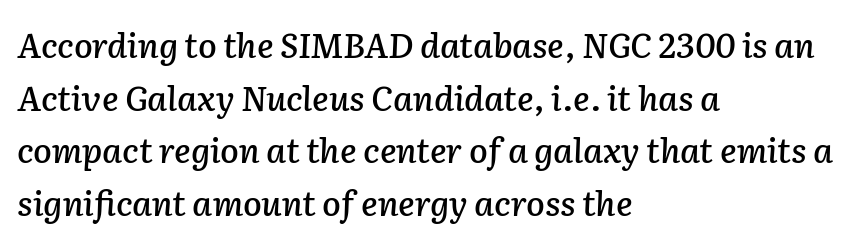
Q: Is the text italic (slanted)? A: Yes, it leans right by about 2 degrees.
Q: Is the text underlined? A: No.
Q: How is the paragraph aligned? A: Left-aligned.
Q: Is the spacing between letters normal or unusually wide? A: Normal.
Q: Is the spacing between lines tight, normal or loose? A: Normal.
Q: Width (condensed, normal, or wide)? A: Normal.
Q: Stroke contrast? A: Low.
Q: x-height? A: Medium.
Q: Monospaced? A: No.
